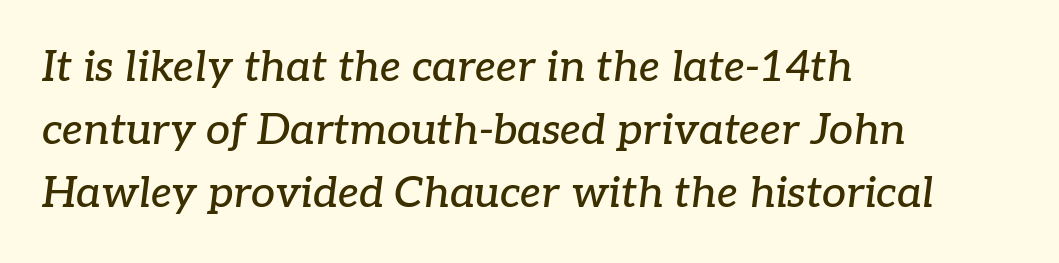
{"serif": "yes", "italic": "yes", "lean": "right", "slant_degrees": 7, "width": "normal", "stroke_contrast": "low", "x_height": "medium", "monospaced": "no", "underline": "no", "align": "left", "line_spacing": "normal", "line_spacing_ratio": 1.47, "letter_spacing": "normal", "letter_spacing_em": 0.0, "glyph_px": 43}
